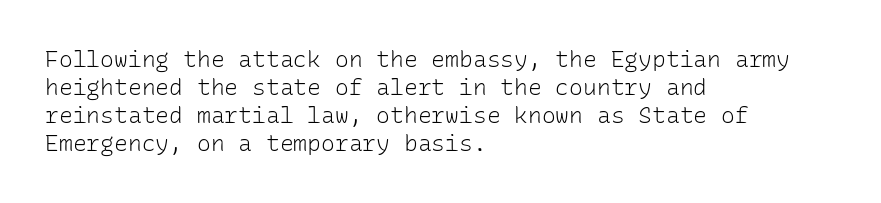
Q: Is the text bold? A: No.
Q: Is the text italic (slanted)? A: No, it is upright.
Q: Is the text underlined? A: No.
Q: How is the paragraph aligned? A: Left-aligned.
Q: Is the spacing between letters normal or unusually wide? A: Normal.
